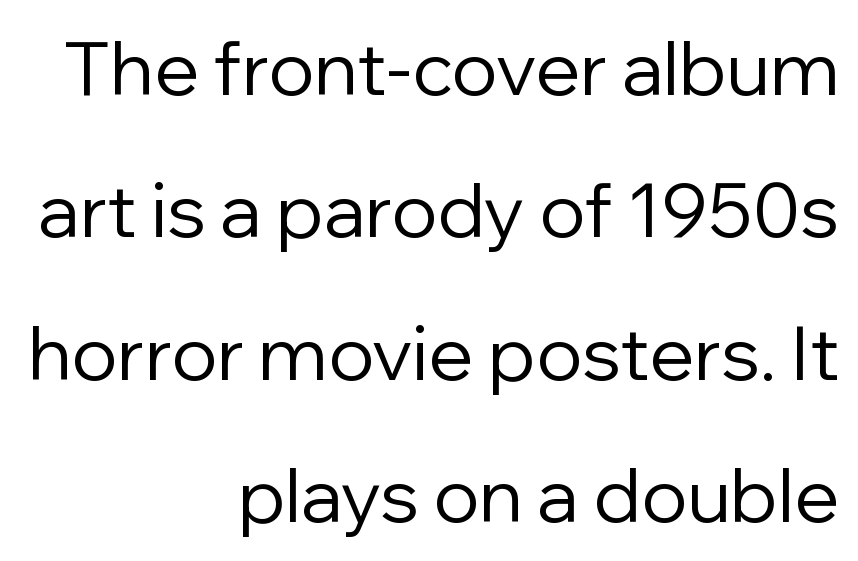
Q: Is the text bold? A: No.
Q: Is the text italic (slanted)? A: No, it is upright.
Q: Is the typeface a serif or a sans-serif typeface? A: Sans-serif.
Q: Is the text underlined? A: No.
Q: How is the paragraph aligned? A: Right-aligned.
Q: Is the spacing between letters normal or unusually wide? A: Normal.
Q: Is the spacing between lines tight, normal or loose? A: Loose.
Q: Width (condensed, normal, or wide)? A: Normal.
Q: Stroke contrast? A: Low.
Q: x-height? A: Medium.
Q: Monospaced? A: No.
